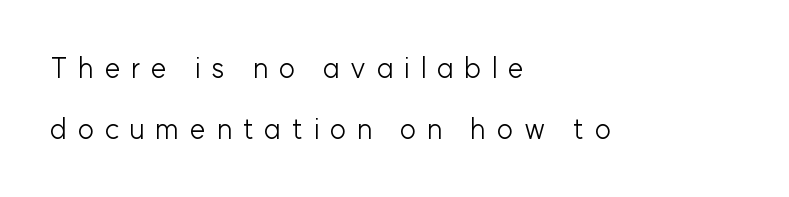
{"serif": "no", "italic": "no", "bold": "no", "weight": "light", "width": "normal", "stroke_contrast": "low", "x_height": "medium", "monospaced": "no", "underline": "no", "align": "left", "line_spacing": "loose", "line_spacing_ratio": 2.17, "letter_spacing": "wide", "letter_spacing_em": 0.38, "glyph_px": 28}
